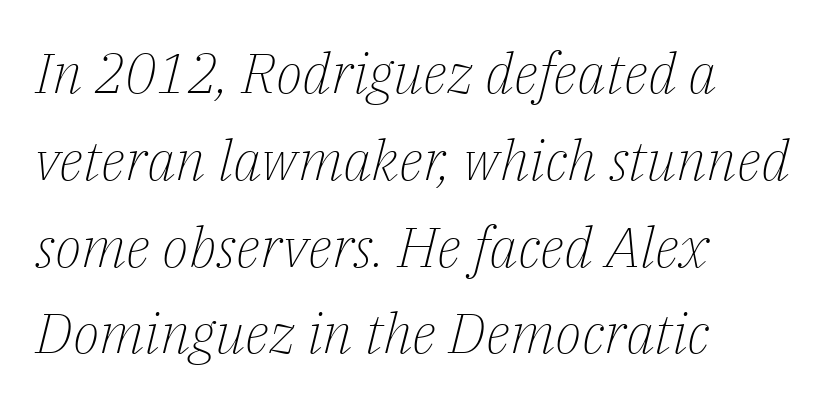
The image shows 56 px light serif type, italic (leaning right); set left-aligned, normal line spacing (1.55x), normal letter spacing, not underlined; low stroke contrast and a medium x-height.
